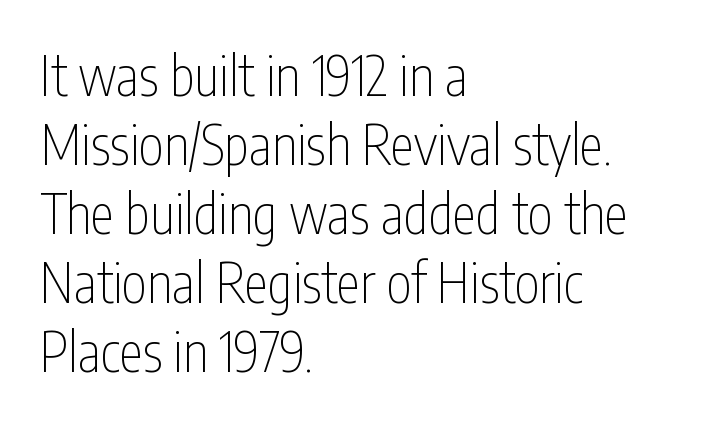
Q: Is the text bold? A: No.
Q: Is the text italic (slanted)? A: No, it is upright.
Q: Is the typeface a serif or a sans-serif typeface? A: Sans-serif.
Q: Is the text underlined? A: No.
Q: How is the paragraph aligned? A: Left-aligned.
Q: Is the spacing between letters normal or unusually wide? A: Normal.
Q: Is the spacing between lines tight, normal or loose? A: Normal.
Q: Width (condensed, normal, or wide)? A: Condensed.
Q: Stroke contrast? A: Low.
Q: x-height? A: Medium.
Q: Monospaced? A: No.
